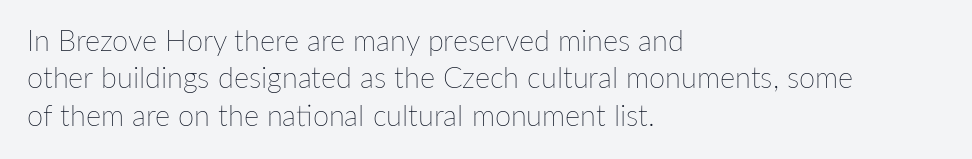
Q: Is the text bold? A: No.
Q: Is the text italic (slanted)? A: No, it is upright.
Q: Is the text underlined? A: No.
Q: How is the paragraph aligned? A: Left-aligned.
Q: Is the spacing between letters normal or unusually wide? A: Normal.
Q: Is the spacing between lines tight, normal or loose? A: Normal.
Q: Width (condensed, normal, or wide)? A: Normal.
Q: Stroke contrast? A: Low.
Q: x-height? A: Medium.
Q: Monospaced? A: No.
